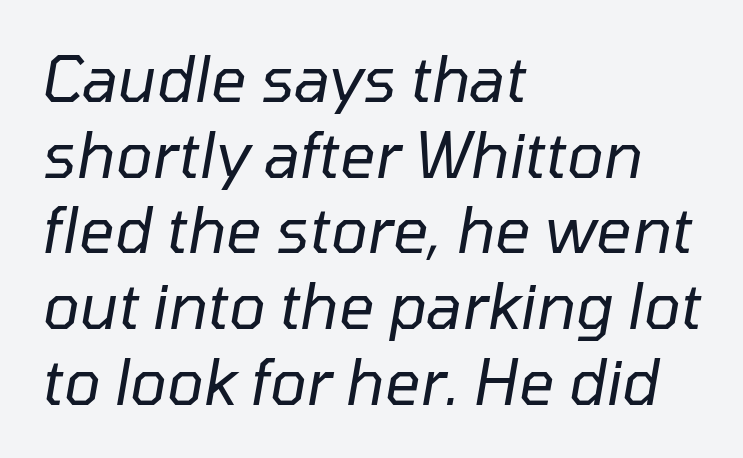
{"italic": "yes", "lean": "right", "slant_degrees": 10, "bold": "no", "weight": "regular", "width": "normal", "stroke_contrast": "low", "x_height": "medium", "monospaced": "no", "underline": "no", "align": "left", "line_spacing_ratio": 1.22, "letter_spacing": "normal", "letter_spacing_em": 0.0, "glyph_px": 62}
